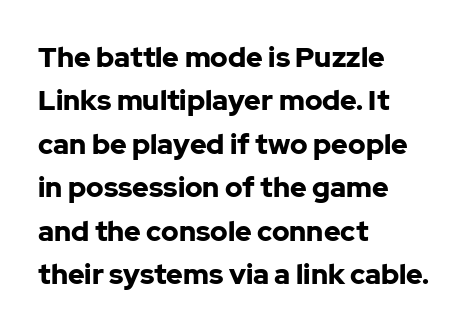
The image shows 28 px bold sans-serif type, upright; set left-aligned, normal line spacing (1.55x), normal letter spacing, not underlined; low stroke contrast and a medium x-height.
